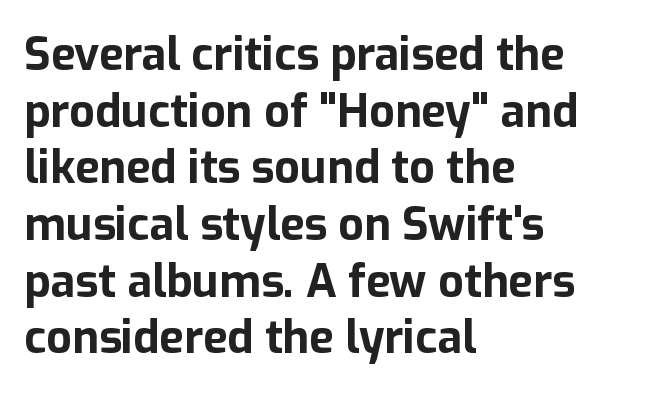
{"serif": "no", "italic": "no", "bold": "yes", "weight": "bold", "width": "normal", "stroke_contrast": "low", "x_height": "medium", "monospaced": "no", "underline": "no", "align": "left", "line_spacing": "normal", "line_spacing_ratio": 1.26, "letter_spacing": "normal", "letter_spacing_em": 0.0, "glyph_px": 45}
